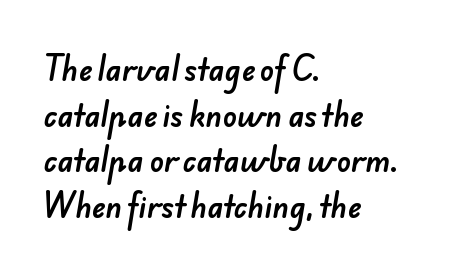
Q: Is the typeface a serif or a sans-serif typeface? A: Sans-serif.
Q: Is the text underlined? A: No.
Q: How is the paragraph aligned? A: Left-aligned.
Q: Is the spacing between letters normal or unusually wide? A: Normal.
Q: Is the spacing between lines tight, normal or loose? A: Normal.
Q: Width (condensed, normal, or wide)? A: Normal.
Q: Stroke contrast? A: Low.
Q: x-height? A: Small.
Q: Monospaced? A: No.
